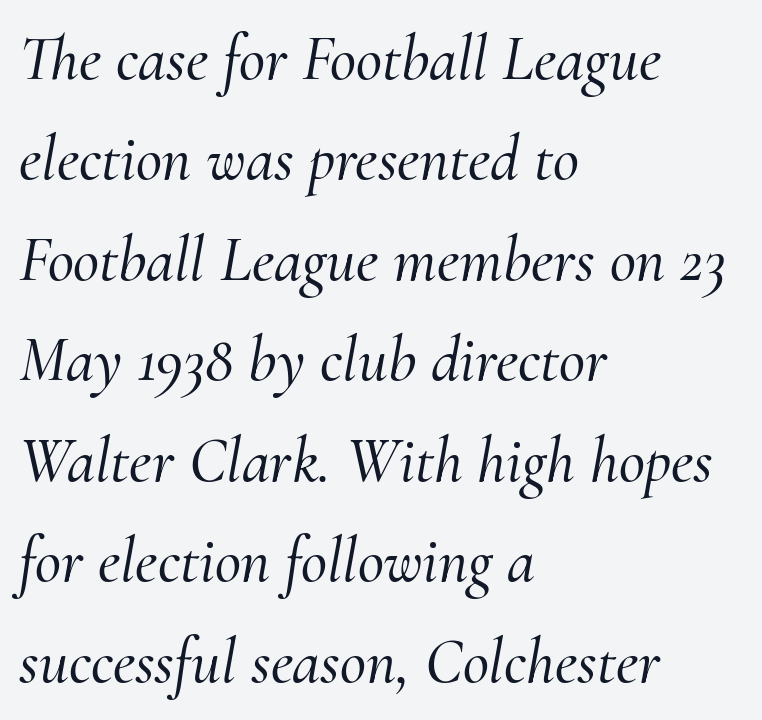
The image shows 64 px serif type, italic (leaning right); set left-aligned, normal line spacing (1.57x), normal letter spacing, not underlined; medium stroke contrast and a small x-height.
